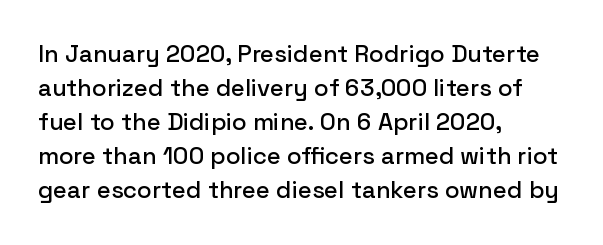
The image shows 24 px text type, upright; set left-aligned, normal line spacing (1.42x), normal letter spacing, not underlined.
